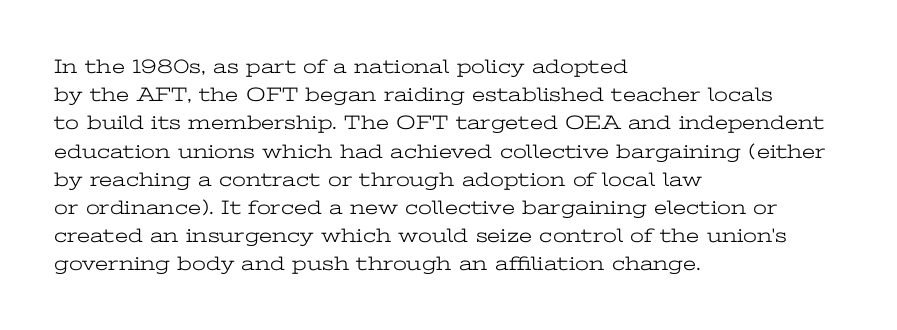
Nobody drew a line under any word here. When letters stand straight like this, we call the style roman or upright. The lines sit at an ordinary, default distance from one another. Summary of weight: not heavy and not bold.
